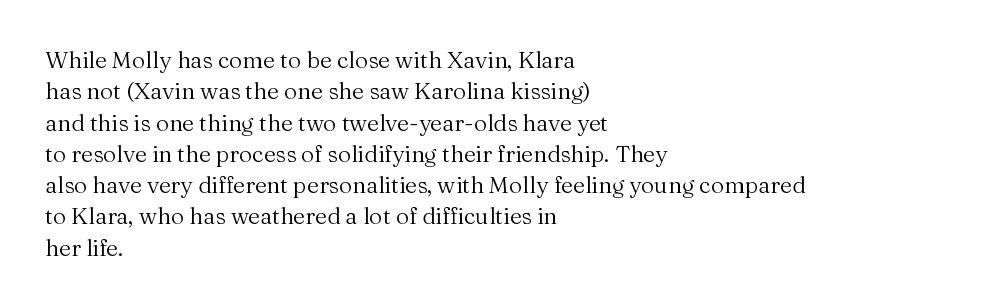
Q: Is the text bold? A: No.
Q: Is the text italic (slanted)? A: No, it is upright.
Q: Is the text underlined? A: No.
Q: How is the paragraph aligned? A: Left-aligned.
Q: Is the spacing between letters normal or unusually wide? A: Normal.
Q: Is the spacing between lines tight, normal or loose? A: Normal.
